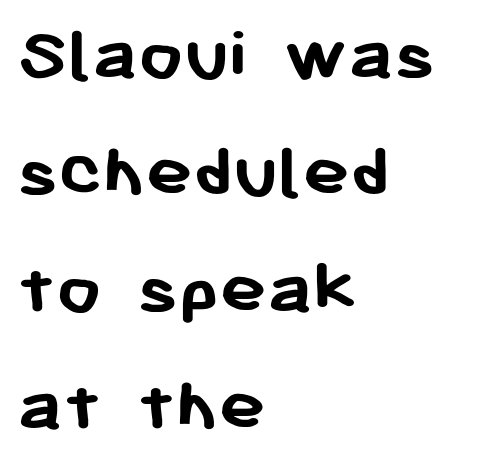
Q: Is the text bold? A: Yes.
Q: Is the text italic (slanted)? A: No, it is upright.
Q: Is the typeface a serif or a sans-serif typeface? A: Sans-serif.
Q: Is the text underlined? A: No.
Q: How is the paragraph aligned? A: Left-aligned.
Q: Is the spacing between letters normal or unusually wide? A: Normal.
Q: Is the spacing between lines tight, normal or loose? A: Normal.
Q: Width (condensed, normal, or wide)? A: Normal.
Q: Stroke contrast? A: Low.
Q: x-height? A: Medium.
Q: Monospaced? A: No.
